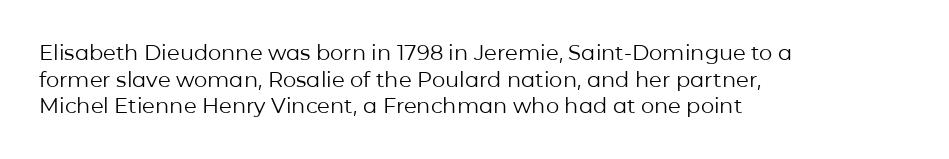
The image shows 21 px text type, upright; set left-aligned, normal line spacing (1.27x), normal letter spacing, not underlined.
